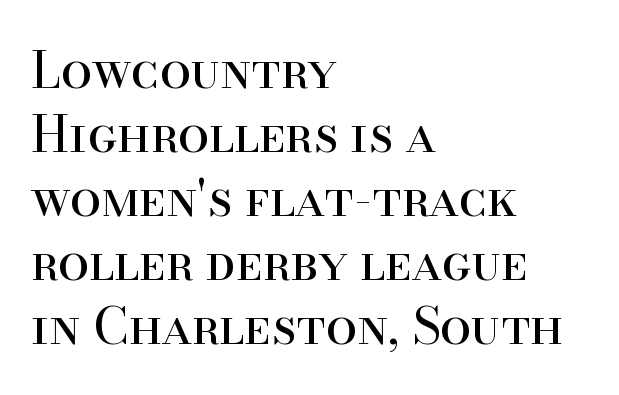
The image shows 50 px regular-weight serif type, upright; set left-aligned, normal line spacing (1.28x), normal letter spacing, not underlined; high stroke contrast and a small x-height.
